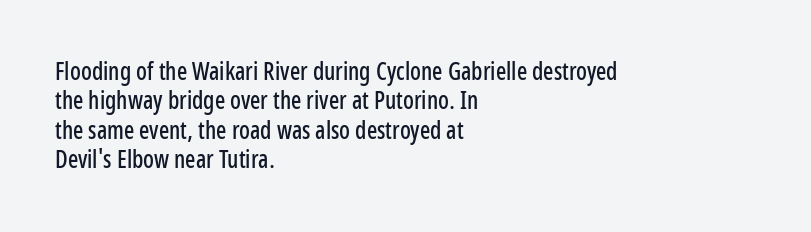
The image shows 24 px text type, upright; set left-aligned, line spacing 1.22x, normal letter spacing, not underlined.
